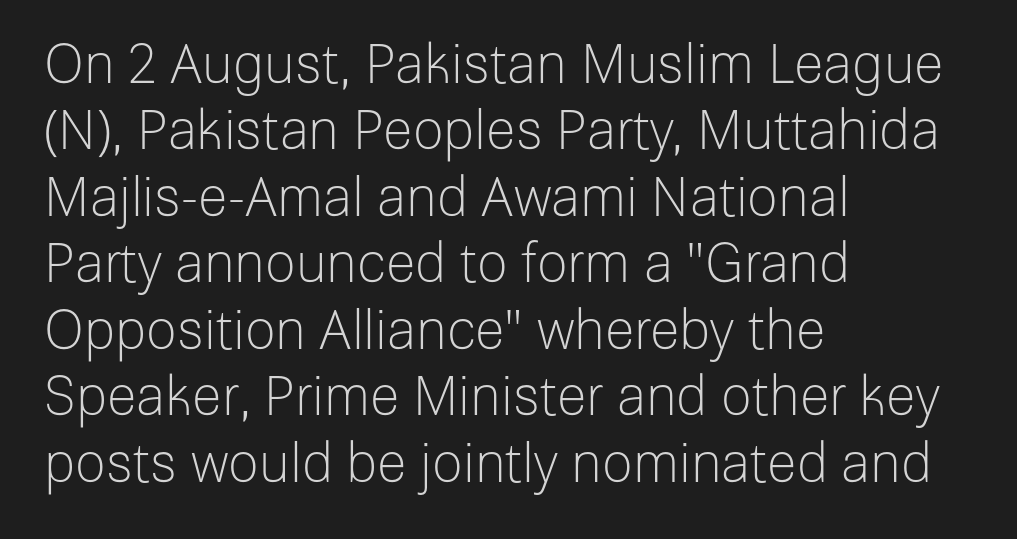
{"serif": "no", "italic": "no", "bold": "no", "weight": "light", "width": "normal", "stroke_contrast": "low", "x_height": "medium", "monospaced": "no", "underline": "no", "align": "left", "line_spacing_ratio": 1.23, "letter_spacing": "normal", "letter_spacing_em": 0.0, "glyph_px": 54}
